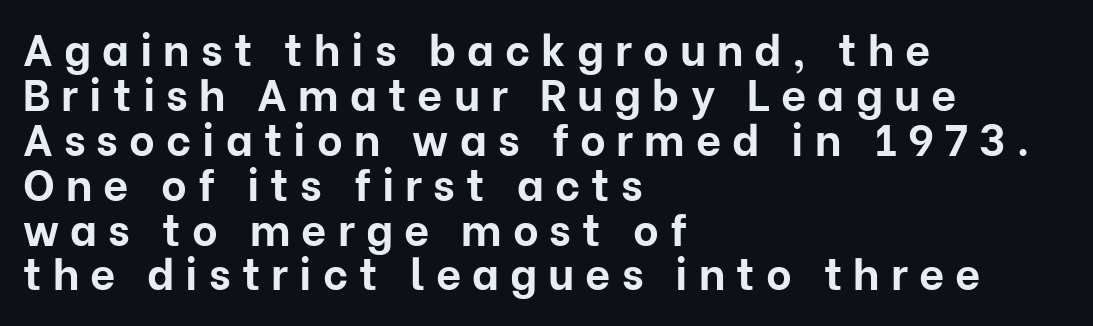
{"serif": "no", "italic": "no", "bold": "yes", "weight": "bold", "width": "normal", "stroke_contrast": "low", "x_height": "medium", "monospaced": "no", "underline": "no", "align": "left", "line_spacing": "tight", "line_spacing_ratio": 1.02, "letter_spacing": "wide", "letter_spacing_em": 0.25, "glyph_px": 44}
